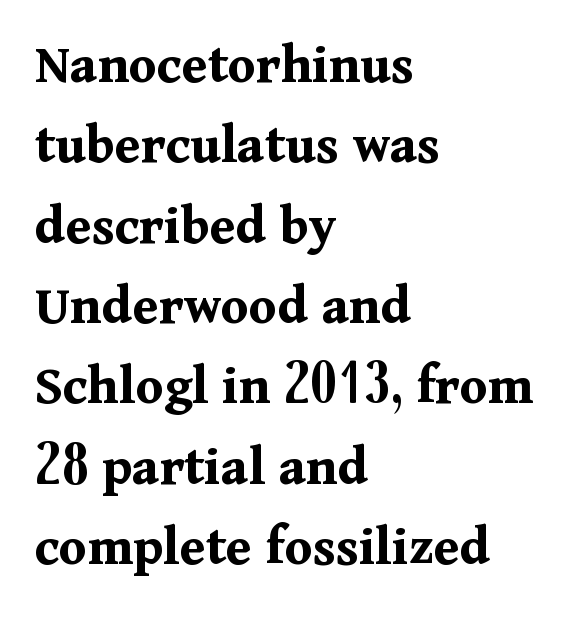
Clear beneath every line of the passage. Line beginnings align vertically; line endings do not. These lines keep a tight, regular rhythm from letter to letter. Bold? Absolutely — the strokes are thick and heavy.
